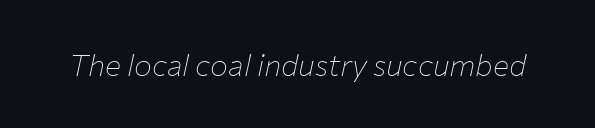
Q: Is the text bold? A: No.
Q: Is the text italic (slanted)? A: Yes, it leans right by about 12 degrees.
Q: Is the text underlined? A: No.
Q: Is the spacing between letters normal or unusually wide? A: Normal.
Q: Width (condensed, normal, or wide)? A: Normal.
Q: Stroke contrast? A: Low.
Q: x-height? A: Medium.
Q: Monospaced? A: No.
